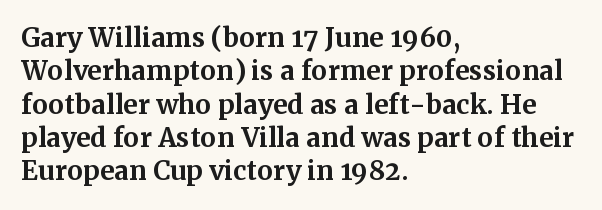
In terms of posture, this sample is upright. Look at the stroke-to-counter ratio: heavy, a bold. Notice how descenders clear the ascenders below comfortably — that's standard leading. The zone under the glyphs is completely vacant. The rendering keeps characters at their native spacing.
